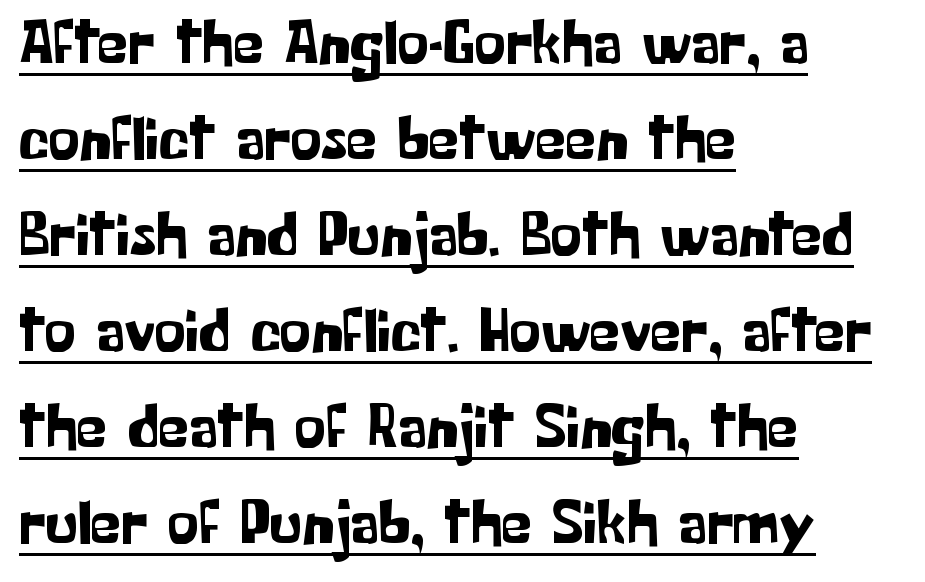
Q: Is the text italic (slanted)? A: No, it is upright.
Q: Is the typeface a serif or a sans-serif typeface? A: Sans-serif.
Q: Is the text underlined? A: Yes.
Q: How is the paragraph aligned? A: Left-aligned.
Q: Is the spacing between letters normal or unusually wide? A: Normal.
Q: Is the spacing between lines tight, normal or loose? A: Normal.
Q: Width (condensed, normal, or wide)? A: Normal.
Q: Stroke contrast? A: Low.
Q: x-height? A: Medium.
Q: Monospaced? A: No.
